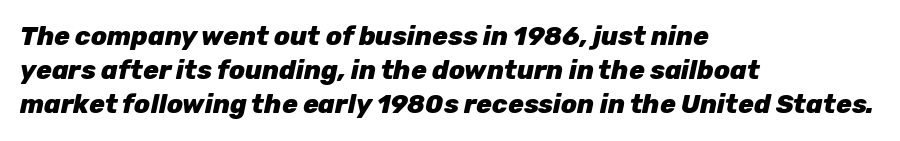
Q: Is the text bold? A: Yes.
Q: Is the text italic (slanted)? A: Yes, it leans right by about 12 degrees.
Q: Is the text underlined? A: No.
Q: How is the paragraph aligned? A: Left-aligned.
Q: Is the spacing between letters normal or unusually wide? A: Normal.
Q: Is the spacing between lines tight, normal or loose? A: Normal.
